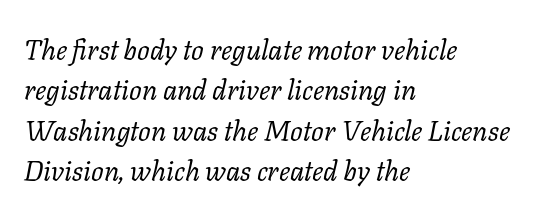
{"serif": "yes", "italic": "yes", "lean": "right", "slant_degrees": 11, "bold": "no", "weight": "regular", "width": "normal", "stroke_contrast": "low", "x_height": "medium", "monospaced": "no", "underline": "no", "align": "left", "line_spacing": "normal", "line_spacing_ratio": 1.44, "letter_spacing": "normal", "letter_spacing_em": 0.0, "glyph_px": 28}
